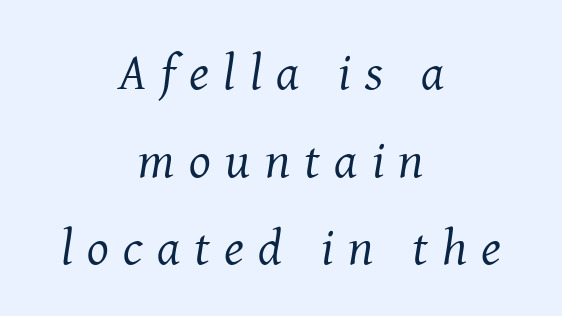
{"serif": "yes", "italic": "yes", "lean": "right", "slant_degrees": 8, "bold": "no", "weight": "regular", "width": "normal", "stroke_contrast": "medium", "x_height": "medium", "monospaced": "no", "underline": "no", "align": "center", "line_spacing_ratio": 1.72, "letter_spacing": "wide", "letter_spacing_em": 0.28, "glyph_px": 51}
